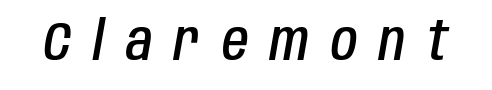
{"italic": "yes", "lean": "right", "slant_degrees": 10, "bold": "semi", "weight": "semibold", "width": "condensed", "stroke_contrast": "low", "x_height": "large", "monospaced": "no", "underline": "no", "letter_spacing": "wide", "letter_spacing_em": 0.41, "glyph_px": 54}
